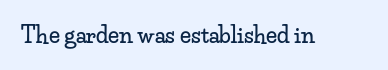
Q: Is the text italic (slanted)? A: No, it is upright.
Q: Is the text underlined? A: No.
Q: Is the spacing between letters normal or unusually wide? A: Normal.
